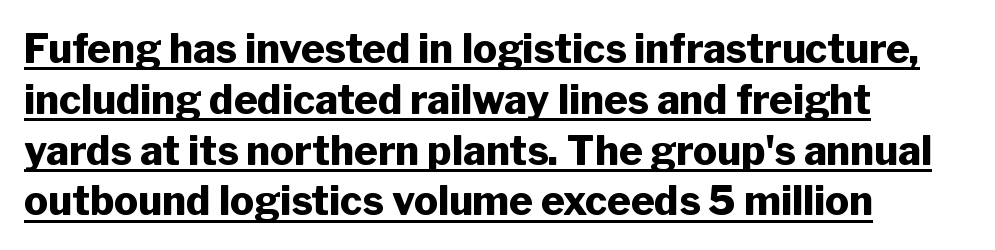
Here the designer chose a conventional face with non-uniform glyph widths. Summary of vertical rhythm: regular, with standard interline spacing. Designer's note — italics off, roman on. The tracking reads as untouched default to a designer's eye.
